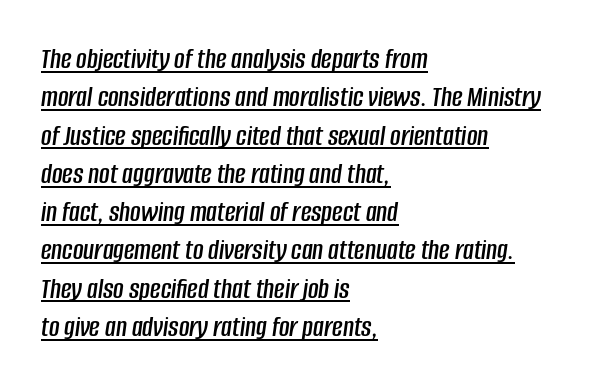
The image shows 29 px condensed type, italic (leaning right); set left-aligned, normal line spacing (1.32x), normal letter spacing, underlined; low stroke contrast and a large x-height.
